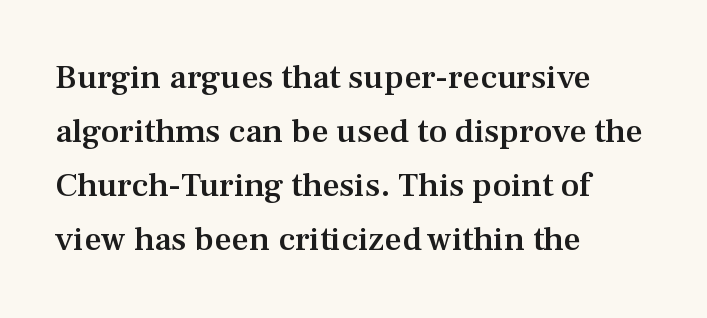
Q: Is the text bold? A: Semi-bold.
Q: Is the text italic (slanted)? A: No, it is upright.
Q: Is the typeface a serif or a sans-serif typeface? A: Serif.
Q: Is the text underlined? A: No.
Q: How is the paragraph aligned? A: Left-aligned.
Q: Is the spacing between letters normal or unusually wide? A: Normal.
Q: Is the spacing between lines tight, normal or loose? A: Normal.
Q: Width (condensed, normal, or wide)? A: Normal.
Q: Stroke contrast? A: Medium.
Q: x-height? A: Medium.
Q: Monospaced? A: No.
